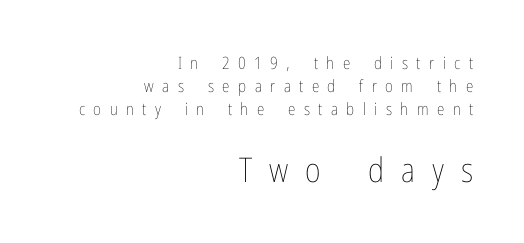
{"italic": "no", "bold": "no", "weight": "thin", "width": "condensed", "stroke_contrast": "low", "x_height": "medium", "monospaced": "no", "underline": "no", "align": "right", "line_spacing": "normal", "line_spacing_ratio": 1.34, "letter_spacing": "wide", "letter_spacing_em": 0.5, "larger_block": "second", "size_ratio": 2.0, "glyph_px": 34}
